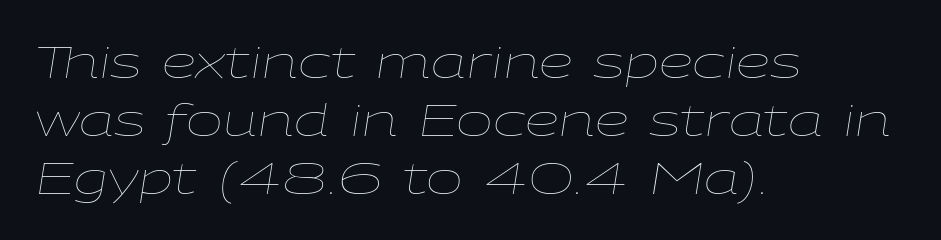
The image shows 44 px thin, wide type, italic (leaning right); set left-aligned, normal line spacing (1.32x), normal letter spacing, not underlined; low stroke contrast and a medium x-height.
